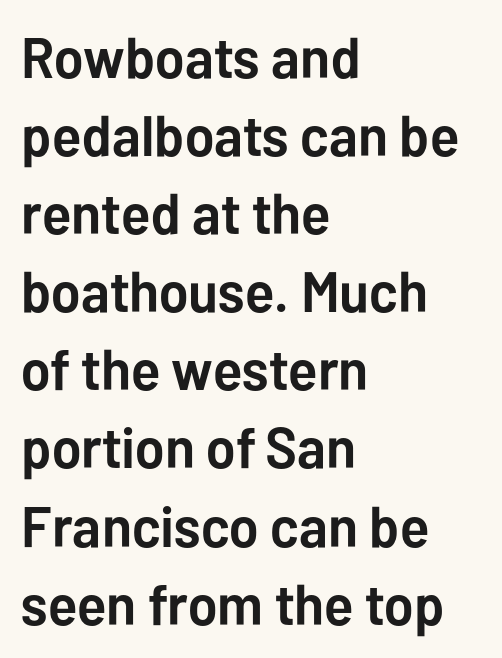
The image shows 57 px semibold sans-serif type, upright; set left-aligned, normal line spacing (1.37x), normal letter spacing, not underlined; low stroke contrast and a medium x-height.
